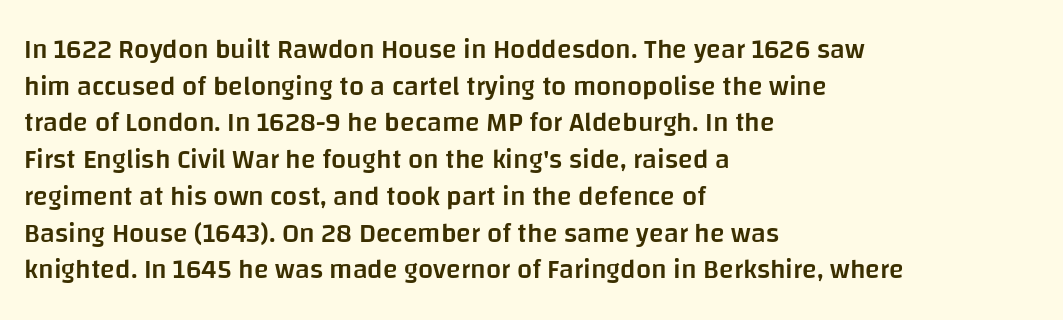
Q: Is the text bold? A: Semi-bold.
Q: Is the text italic (slanted)? A: No, it is upright.
Q: Is the text underlined? A: No.
Q: How is the paragraph aligned? A: Left-aligned.
Q: Is the spacing between letters normal or unusually wide? A: Normal.
Q: Is the spacing between lines tight, normal or loose? A: Normal.
